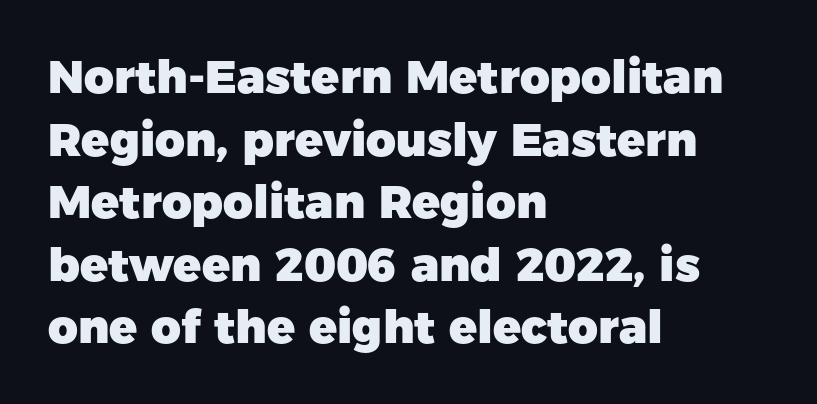
In terms of letterspacing, this is plain default setting. Students, this is bold: see how much ink each stroke carries. Descender tails drop into unmarked territory. This sample keeps an unexceptional amount of space between lines. In terms of letterform style, serifs are entirely absent. The passage is arranged the way most books set body copy — flush left.
